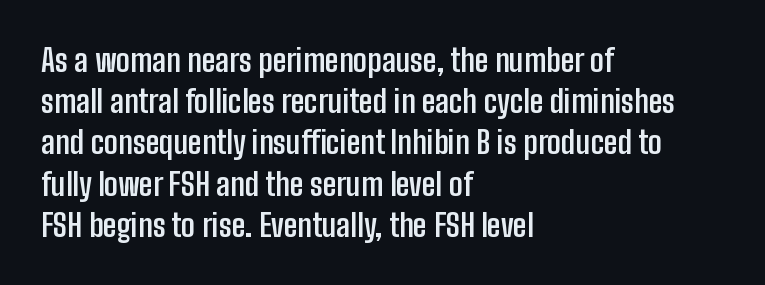
Unlike italic type, these characters show no tilt at all. The gap between lines stays unmarked. Unlike a traditional serif, this face leaves its strokes unadorned. Bold? Absolutely — the strokes are thick and heavy. The space between consecutive lines is moderate. These lines keep a tight, regular rhythm from letter to letter.
